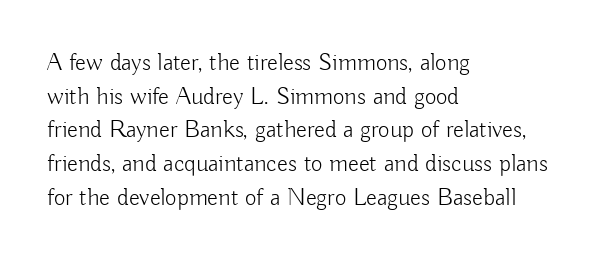
Q: Is the text bold? A: No.
Q: Is the text italic (slanted)? A: No, it is upright.
Q: Is the text underlined? A: No.
Q: How is the paragraph aligned? A: Left-aligned.
Q: Is the spacing between letters normal or unusually wide? A: Normal.
Q: Is the spacing between lines tight, normal or loose? A: Normal.
